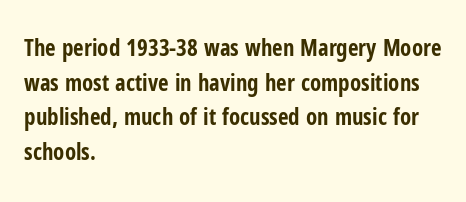
Q: Is the text bold? A: Yes.
Q: Is the text italic (slanted)? A: No, it is upright.
Q: Is the text underlined? A: No.
Q: How is the paragraph aligned? A: Left-aligned.
Q: Is the spacing between letters normal or unusually wide? A: Normal.
Q: Is the spacing between lines tight, normal or loose? A: Normal.
